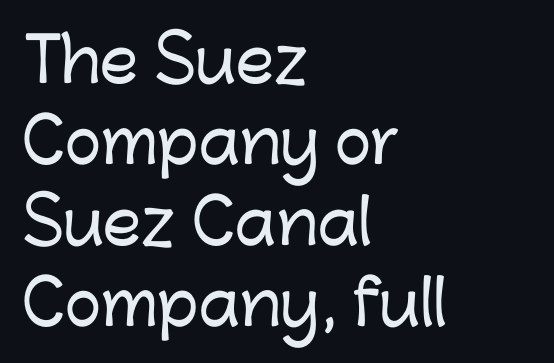
Q: Is the text italic (slanted)? A: No, it is upright.
Q: Is the typeface a serif or a sans-serif typeface? A: Sans-serif.
Q: Is the text underlined? A: No.
Q: How is the paragraph aligned? A: Left-aligned.
Q: Is the spacing between letters normal or unusually wide? A: Normal.
Q: Is the spacing between lines tight, normal or loose? A: Normal.
Q: Width (condensed, normal, or wide)? A: Normal.
Q: Stroke contrast? A: Low.
Q: x-height? A: Medium.
Q: Monospaced? A: No.
